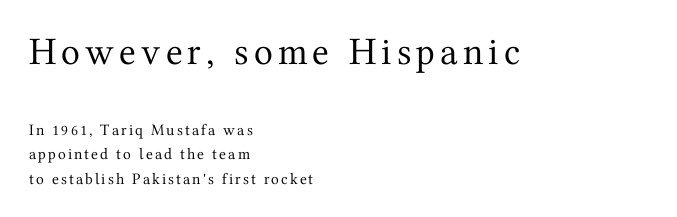
Q: Is the text bold? A: No.
Q: Is the text italic (slanted)? A: No, it is upright.
Q: Is the typeface a serif or a sans-serif typeface? A: Serif.
Q: Is the text underlined? A: No.
Q: How is the paragraph aligned? A: Left-aligned.
Q: Is the spacing between lines tight, normal or loose? A: Normal.
Q: Which block of text is set in a larger size, the first (top) or the second (bottom)? A: The first (top) one.
Q: Width (condensed, normal, or wide)? A: Normal.
Q: Stroke contrast? A: Medium.
Q: x-height? A: Medium.
Q: Monospaced? A: No.
